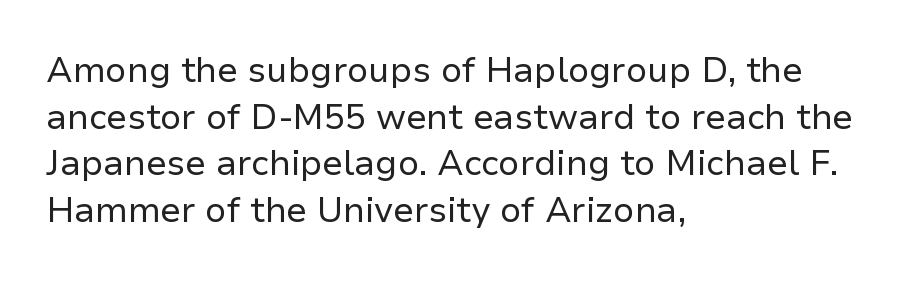
{"serif": "no", "italic": "no", "bold": "no", "weight": "regular", "width": "normal", "stroke_contrast": "low", "x_height": "medium", "monospaced": "no", "underline": "no", "align": "left", "line_spacing": "normal", "line_spacing_ratio": 1.33, "letter_spacing": "normal", "letter_spacing_em": 0.0, "glyph_px": 35}
